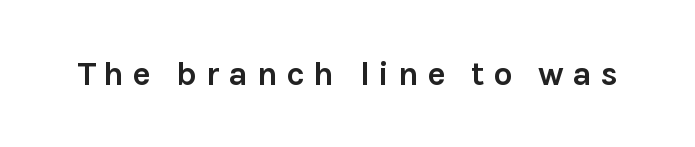
The rendering uses natural spacing where letterforms have individual widths. The glyphs have the mass of a bold cut. No italicization has been applied; the sample stays upright. Check under the words: just untouched page. Glyph-to-glyph distance is far greater than everyday printed text. Serif or sans? Sans — the stroke terminals are bare.
